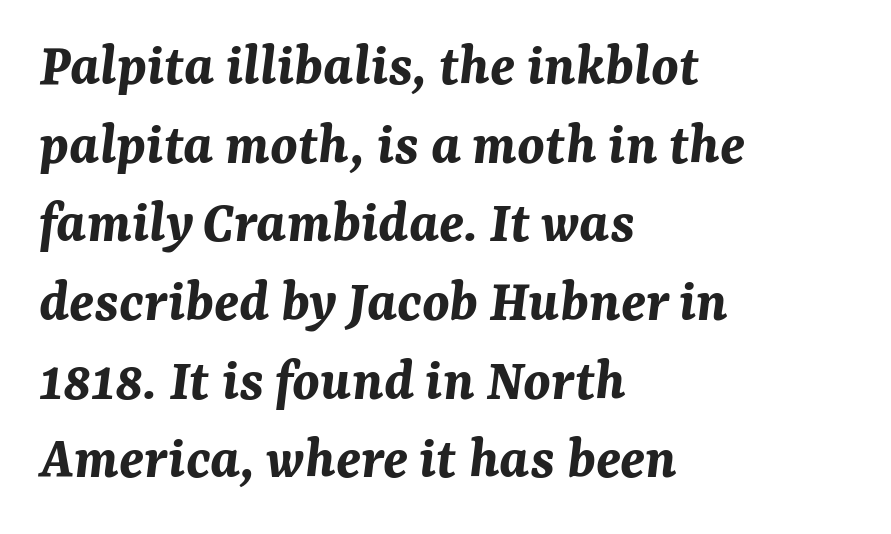
The image shows 61 px bold type, italic (leaning right); set left-aligned, normal line spacing (1.29x), normal letter spacing, not underlined; medium stroke contrast and a medium x-height.
